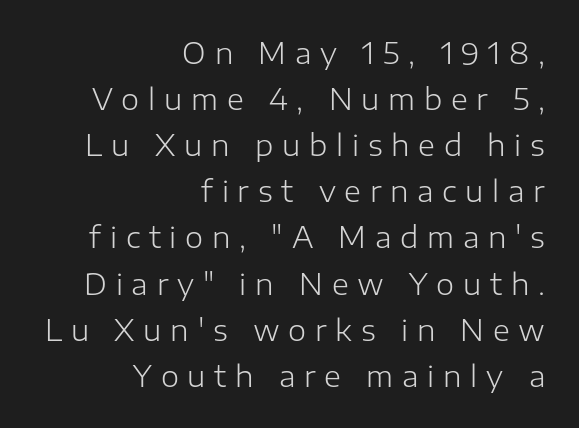
{"serif": "no", "italic": "no", "bold": "no", "weight": "light", "width": "normal", "stroke_contrast": "low", "x_height": "medium", "monospaced": "no", "underline": "no", "align": "right", "line_spacing": "normal", "line_spacing_ratio": 1.59, "letter_spacing": "wide", "letter_spacing_em": 0.3, "glyph_px": 29}
